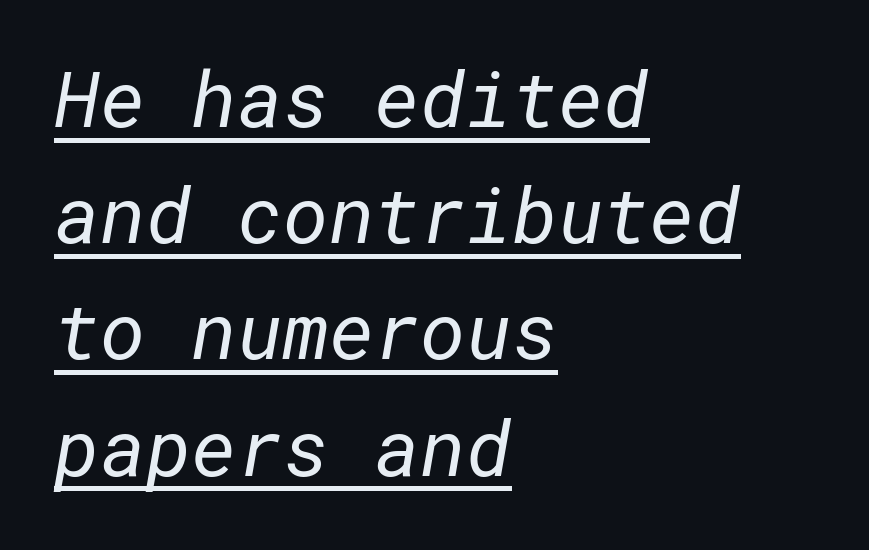
Caption: multi-line text, flush left, ragged right. The letterforms sit shoulder to shoulder at normal distance. Are there feet on the stems? There aren't — it's a sans. This sample keeps an unexceptional amount of space between lines. Has an underline been added? It has.
